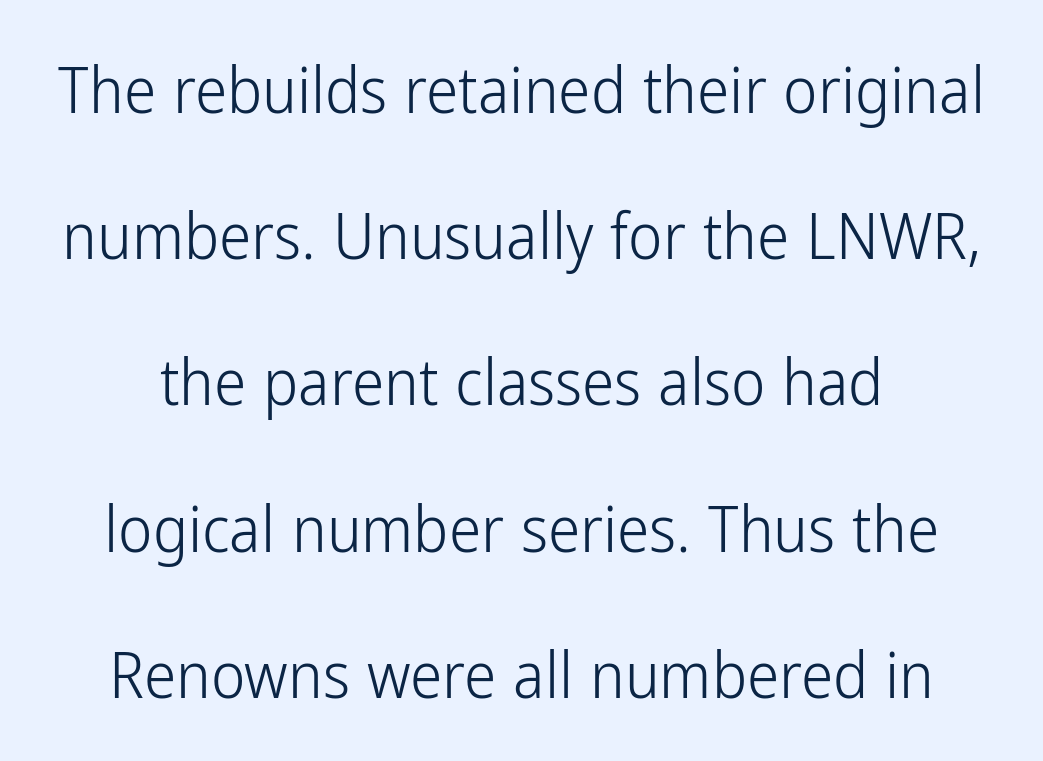
{"serif": "no", "italic": "no", "bold": "no", "weight": "light", "width": "condensed", "stroke_contrast": "low", "x_height": "medium", "monospaced": "no", "underline": "no", "line_spacing": "loose", "line_spacing_ratio": 2.25, "letter_spacing": "normal", "letter_spacing_em": 0.0, "glyph_px": 65}
